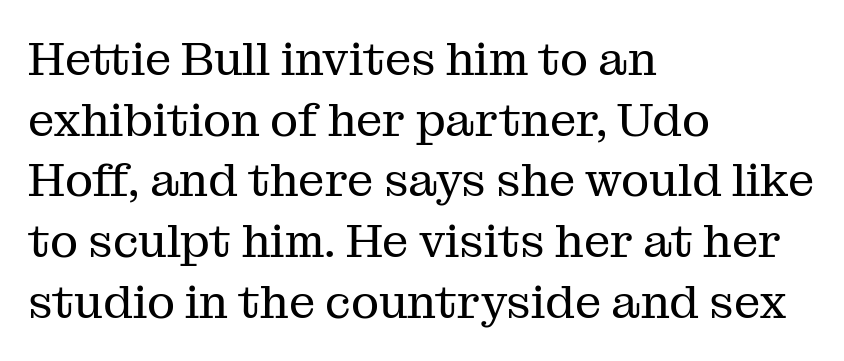
Descender tails drop into unmarked territory. No extra tracking has been applied to these lines. What's the leading like? Ordinary, nothing unusual. Layout note: lines flush left. Proportional: the letters do not fall into vertical columns.
